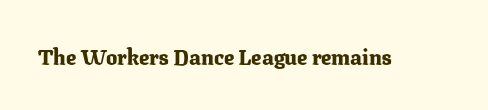
Q: Is the text bold? A: Yes.
Q: Is the text italic (slanted)? A: No, it is upright.
Q: Is the text underlined? A: No.
Q: Is the spacing between letters normal or unusually wide? A: Normal.
